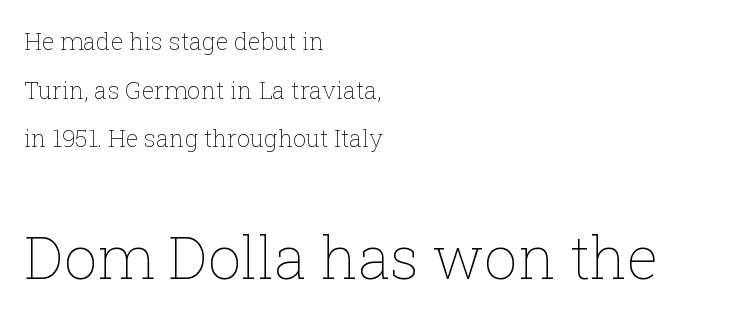
{"italic": "no", "bold": "no", "weight": "thin", "width": "normal", "stroke_contrast": "low", "x_height": "medium", "monospaced": "no", "underline": "no", "align": "left", "line_spacing": "loose", "line_spacing_ratio": 2.03, "letter_spacing": "normal", "letter_spacing_em": 0.0, "larger_block": "second", "size_ratio": 2.46, "glyph_px": 59}
